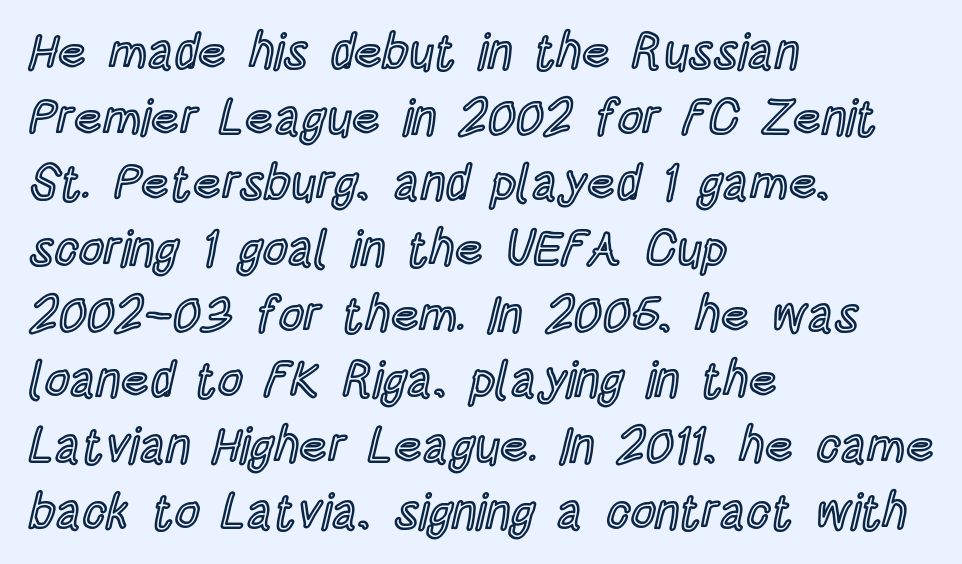
All the whitespace from short lines collects on the right. How would I describe the line gaps? Plain and ordinary. Nothing unusual about the tracking: characters are spaced as the font intends. Unmarked baselines from the first word to the last.
